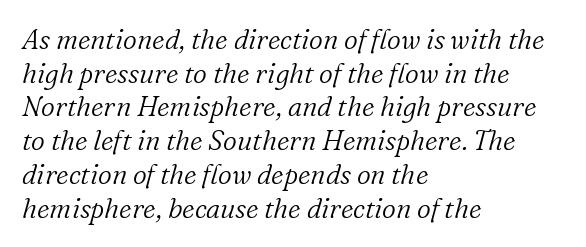
Q: Is the text bold? A: No.
Q: Is the text italic (slanted)? A: Yes, it leans right by about 16 degrees.
Q: Is the text underlined? A: No.
Q: How is the paragraph aligned? A: Left-aligned.
Q: Is the spacing between letters normal or unusually wide? A: Normal.
Q: Is the spacing between lines tight, normal or loose? A: Normal.
